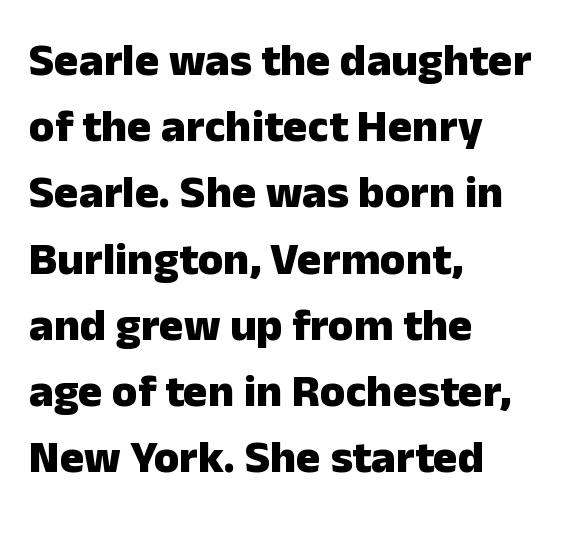
The image shows 46 px heavy sans-serif type, upright; set left-aligned, normal line spacing (1.44x), normal letter spacing, not underlined; low stroke contrast and a medium x-height.
